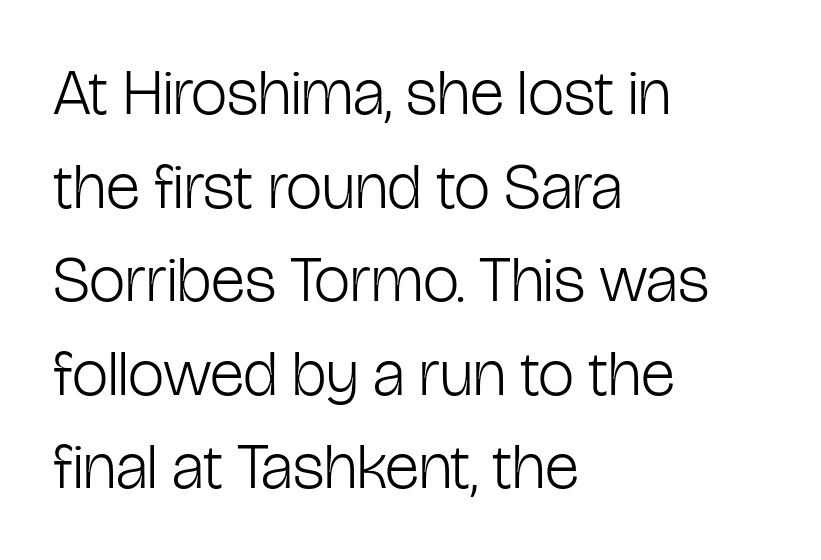
The image shows 65 px light, condensed sans-serif type, upright; set left-aligned, normal line spacing (1.44x), normal letter spacing, not underlined; low stroke contrast and a medium x-height.
